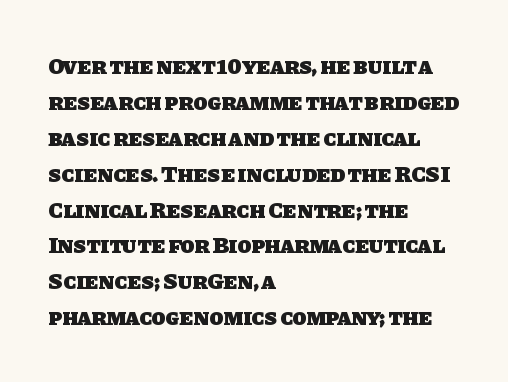
Observe the ordinary spacing: letters are neighbours, not strangers. You'd pick this weight for a headline — it's a proper bold. The rag falls on the right side of this text block. Quick note: underline off.
